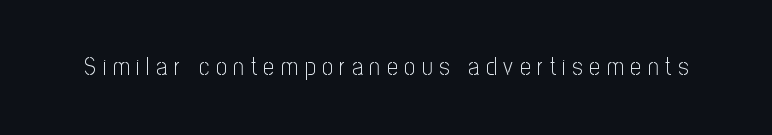
Each word looks stretched out because of the extra space between its letters. Each stroke keeps to a modest, everyday thickness or less. Is there any slant? The stems are plumb. Check the space under the baseline: it is left empty.
